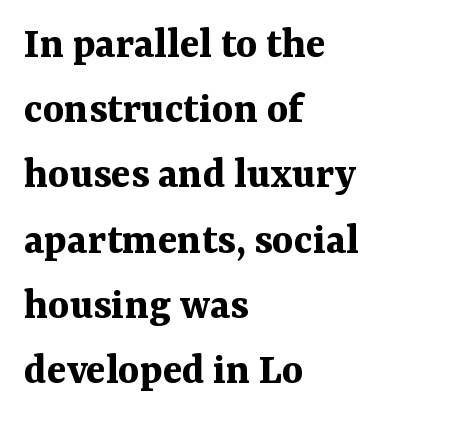
Q: Is the text bold? A: Yes.
Q: Is the text italic (slanted)? A: No, it is upright.
Q: Is the typeface a serif or a sans-serif typeface? A: Serif.
Q: Is the text underlined? A: No.
Q: How is the paragraph aligned? A: Left-aligned.
Q: Is the spacing between letters normal or unusually wide? A: Normal.
Q: Is the spacing between lines tight, normal or loose? A: Normal.
Q: Width (condensed, normal, or wide)? A: Normal.
Q: Stroke contrast? A: Medium.
Q: x-height? A: Medium.
Q: Monospaced? A: No.
